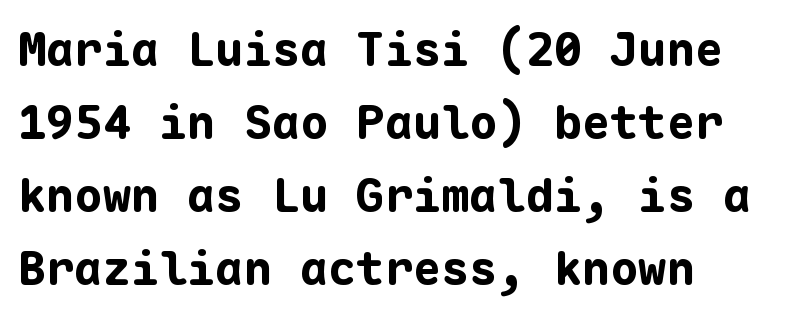
Q: Is the text bold? A: Yes.
Q: Is the text italic (slanted)? A: No, it is upright.
Q: Is the typeface a serif or a sans-serif typeface? A: Sans-serif.
Q: Is the text underlined? A: No.
Q: How is the paragraph aligned? A: Left-aligned.
Q: Is the spacing between letters normal or unusually wide? A: Normal.
Q: Is the spacing between lines tight, normal or loose? A: Normal.
Q: Width (condensed, normal, or wide)? A: Normal.
Q: Stroke contrast? A: Low.
Q: x-height? A: Medium.
Q: Monospaced? A: Yes.
